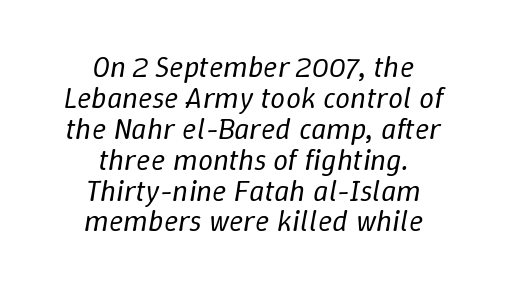
{"italic": "yes", "lean": "right", "slant_degrees": 9, "bold": "no", "weight": "regular", "width": "normal", "stroke_contrast": "low", "x_height": "medium", "monospaced": "no", "underline": "no", "align": "center", "line_spacing": "tight", "line_spacing_ratio": 1.03, "letter_spacing": "normal", "letter_spacing_em": 0.0, "glyph_px": 30}
